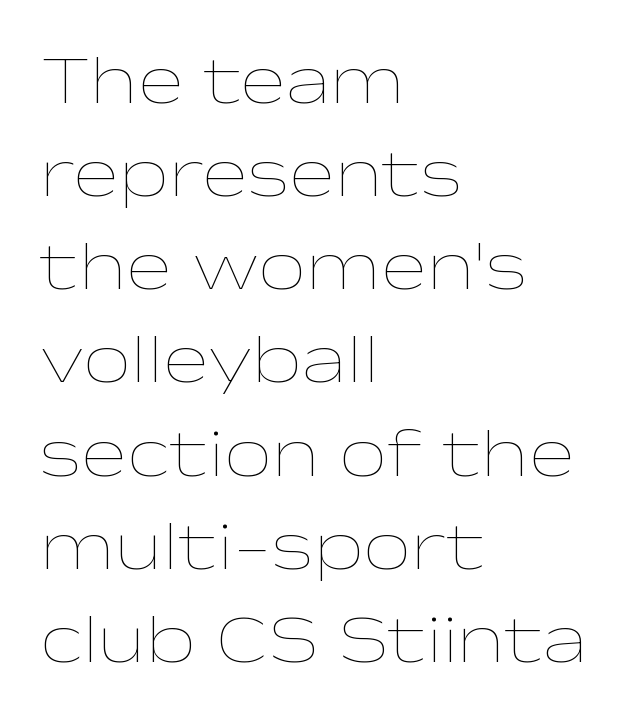
{"italic": "no", "bold": "no", "weight": "thin", "width": "wide", "stroke_contrast": "low", "x_height": "medium", "monospaced": "no", "underline": "no", "align": "left", "line_spacing": "normal", "line_spacing_ratio": 1.35, "letter_spacing": "normal", "letter_spacing_em": 0.0, "glyph_px": 69}
